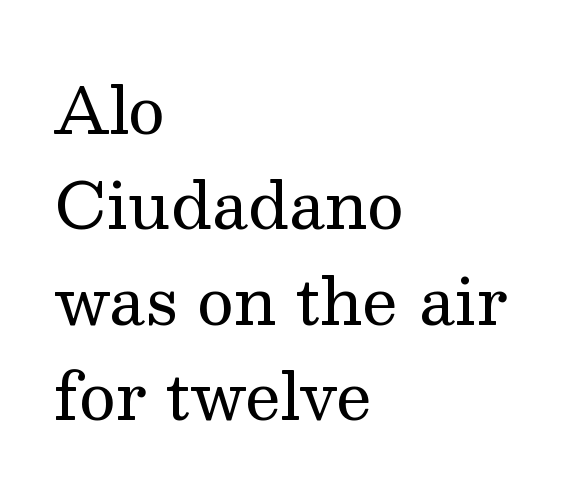
The image shows 64 px regular-weight serif type, upright; set left-aligned, normal line spacing (1.49x), normal letter spacing, not underlined; medium stroke contrast and a medium x-height.
